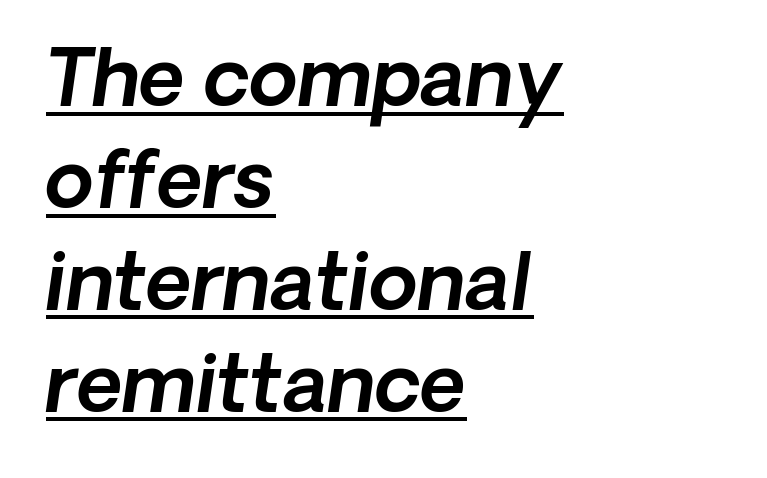
Tracking here is standard; glyphs follow each other at the usual distance. Quick note: interline space is typical. Left-aligned paragraph, ragged on the right. The typography opts for an oblique posture over an upright one.
